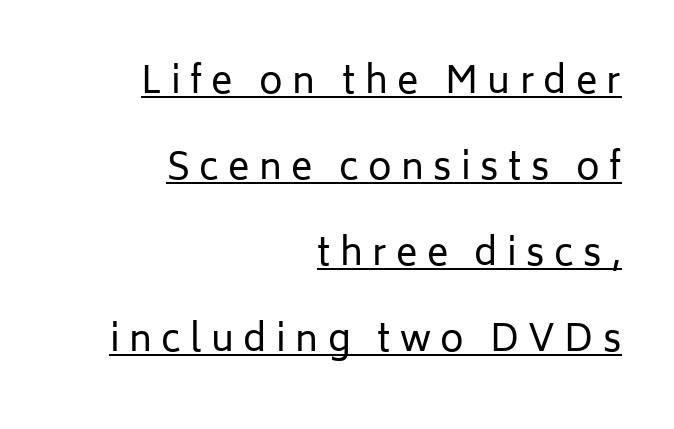
The image shows 36 px regular-weight sans-serif type, upright; set right-aligned, loose line spacing (2.39x), unusually wide letter spacing (+0.26 em), underlined; low stroke contrast and a medium x-height.
